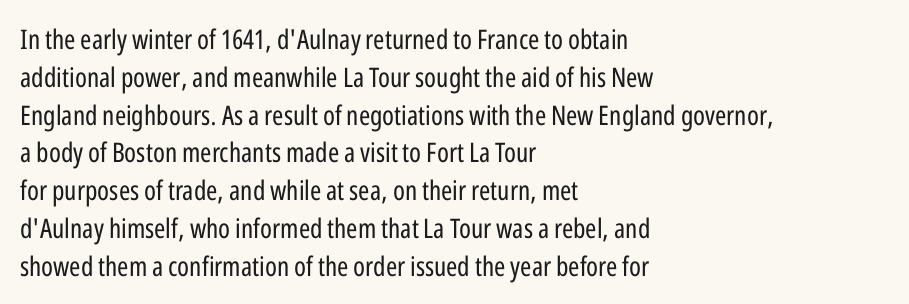
{"italic": "no", "bold": "no", "underline": "no", "align": "left", "line_spacing": "normal", "line_spacing_ratio": 1.4, "letter_spacing": "normal", "letter_spacing_em": 0.0, "glyph_px": 27}
